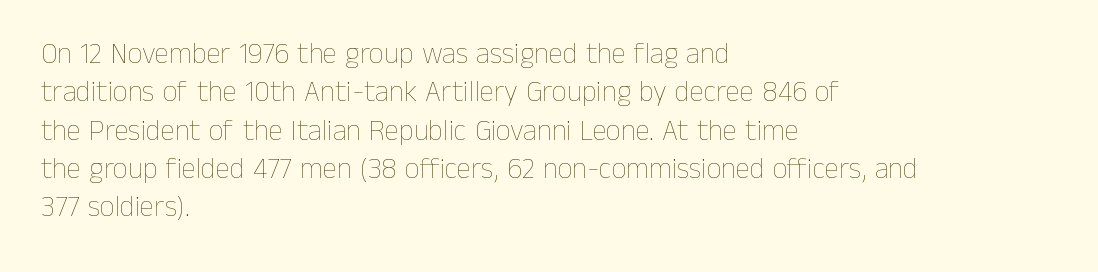
The image shows 29 px thin type, upright; set left-aligned, normal line spacing (1.32x), normal letter spacing, not underlined; low stroke contrast and a medium x-height.
